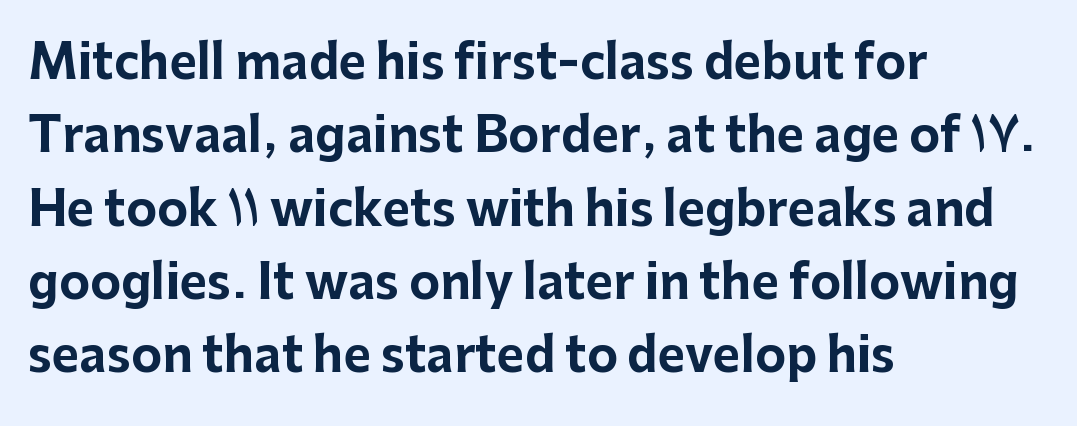
{"serif": "no", "italic": "no", "bold": "yes", "weight": "bold", "width": "normal", "stroke_contrast": "low", "x_height": "medium", "monospaced": "no", "underline": "no", "align": "left", "line_spacing": "normal", "line_spacing_ratio": 1.56, "letter_spacing": "normal", "letter_spacing_em": 0.0, "glyph_px": 47}
